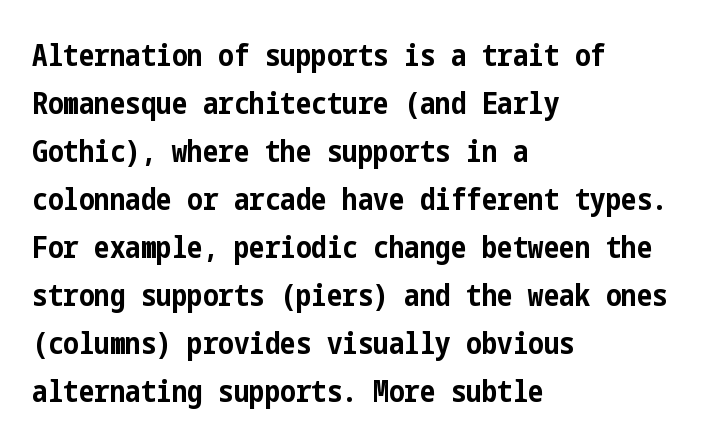
The image shows 31 px bold, condensed sans-serif type, upright; set left-aligned, normal line spacing (1.55x), normal letter spacing, not underlined; low stroke contrast and a medium x-height.
